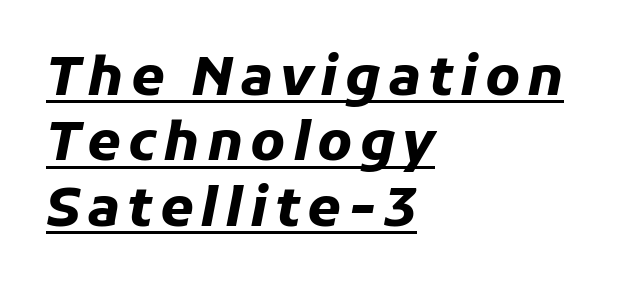
Each letter keeps its own natural width here, so spacing adapts to shape. Typographic density is high because the face is bold. Typeset ragged right — the left edge is the straight one. The passage shown is underscored from start to finish.
